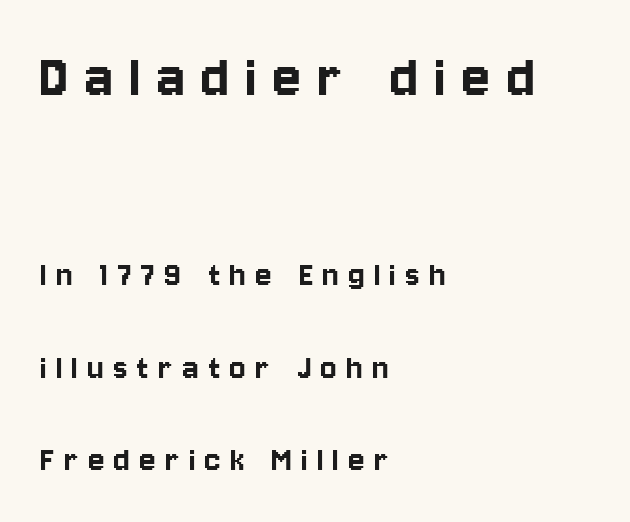
Unlike a traditional serif, this face leaves its strokes unadorned. Between one letter and the next there's a generous, obvious gap. The specimen omits any rule beneath the text block's lines. Bigger letters appear in the top chunk; the bottom chunk is reduced.
